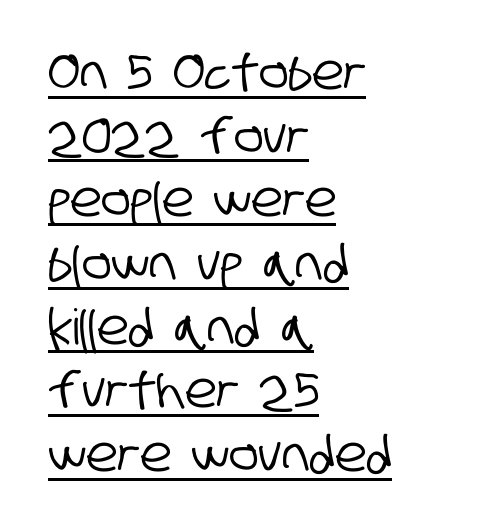
Q: Is the typeface a serif or a sans-serif typeface? A: Sans-serif.
Q: Is the text underlined? A: Yes.
Q: How is the paragraph aligned? A: Left-aligned.
Q: Is the spacing between letters normal or unusually wide? A: Normal.
Q: Is the spacing between lines tight, normal or loose? A: Normal.
Q: Width (condensed, normal, or wide)? A: Condensed.
Q: Stroke contrast? A: Low.
Q: x-height? A: Large.
Q: Monospaced? A: No.
